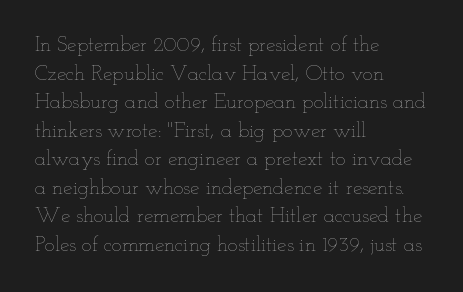
The image shows 21 px text type, upright; set left-aligned, normal line spacing (1.36x), normal letter spacing, not underlined.
